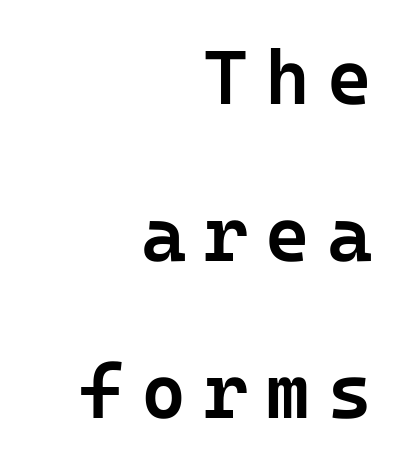
The image shows 77 px semibold sans-serif type, upright; set right-aligned, loose line spacing (2.04x), unusually wide letter spacing (+0.22 em), not underlined; low stroke contrast and a medium x-height.
